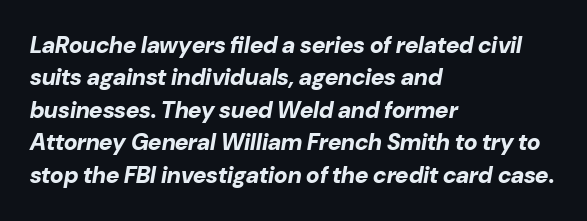
{"italic": "yes", "lean": "right", "slant_degrees": 10, "bold": "yes", "underline": "no", "align": "left", "line_spacing": "normal", "line_spacing_ratio": 1.41, "letter_spacing": "normal", "letter_spacing_em": 0.0, "glyph_px": 23}
